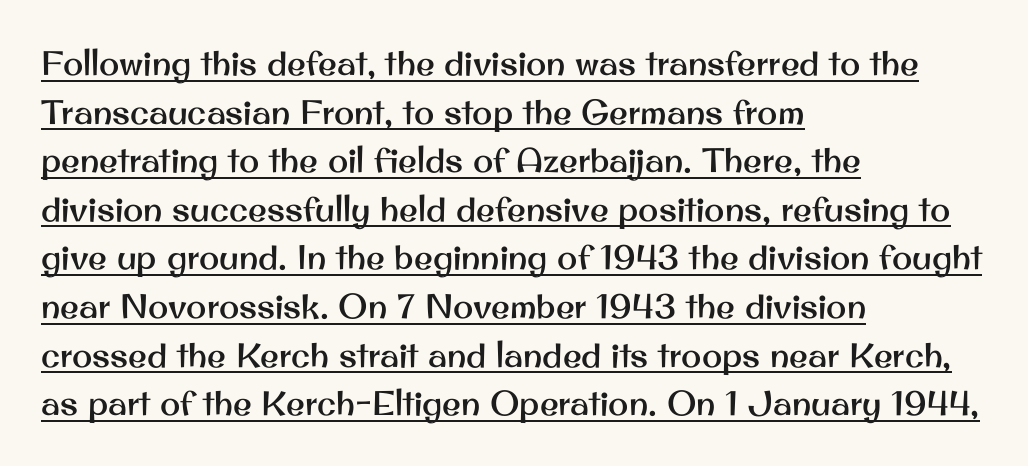
Q: Is the text italic (slanted)? A: No, it is upright.
Q: Is the typeface a serif or a sans-serif typeface? A: Sans-serif.
Q: Is the text underlined? A: Yes.
Q: How is the paragraph aligned? A: Left-aligned.
Q: Is the spacing between letters normal or unusually wide? A: Normal.
Q: Is the spacing between lines tight, normal or loose? A: Normal.
Q: Width (condensed, normal, or wide)? A: Normal.
Q: Stroke contrast? A: Medium.
Q: x-height? A: Small.
Q: Monospaced? A: No.
